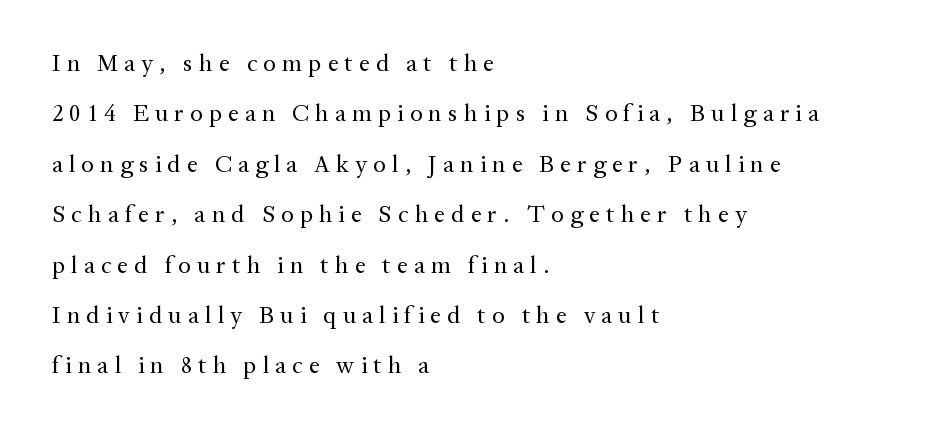
Q: Is the text bold? A: No.
Q: Is the text italic (slanted)? A: No, it is upright.
Q: Is the text underlined? A: No.
Q: How is the paragraph aligned? A: Left-aligned.
Q: Is the spacing between letters normal or unusually wide? A: Unusually wide.
Q: Is the spacing between lines tight, normal or loose? A: Loose.
